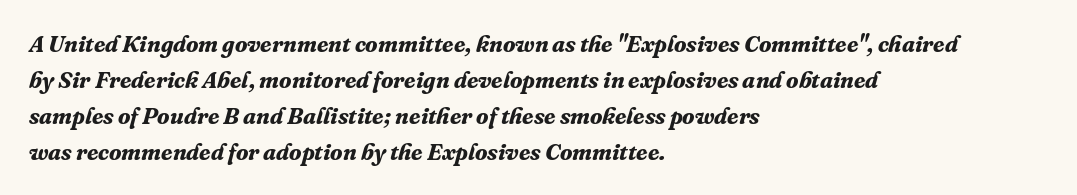
Q: Is the text bold? A: Yes.
Q: Is the text italic (slanted)? A: Yes, it leans right by about 16 degrees.
Q: Is the text underlined? A: No.
Q: How is the paragraph aligned? A: Left-aligned.
Q: Is the spacing between letters normal or unusually wide? A: Normal.
Q: Is the spacing between lines tight, normal or loose? A: Normal.
